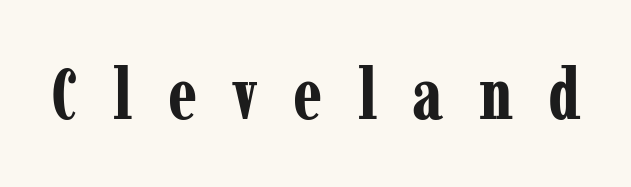
Q: Is the text bold? A: Yes.
Q: Is the text italic (slanted)? A: No, it is upright.
Q: Is the typeface a serif or a sans-serif typeface? A: Serif.
Q: Is the text underlined? A: No.
Q: Is the spacing between letters normal or unusually wide? A: Unusually wide.
Q: Width (condensed, normal, or wide)? A: Condensed.
Q: Stroke contrast? A: Low.
Q: x-height? A: Medium.
Q: Monospaced? A: No.
